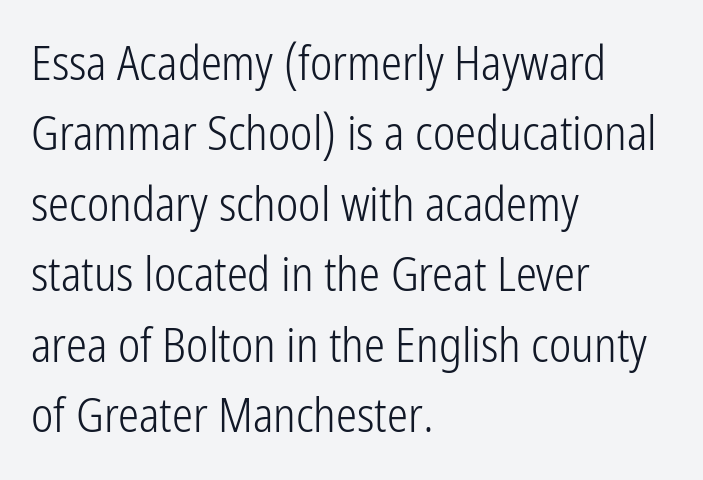
{"serif": "no", "italic": "no", "bold": "no", "weight": "light", "width": "condensed", "stroke_contrast": "low", "x_height": "medium", "monospaced": "no", "underline": "no", "align": "left", "line_spacing": "normal", "line_spacing_ratio": 1.5, "letter_spacing": "normal", "letter_spacing_em": 0.0, "glyph_px": 47}
